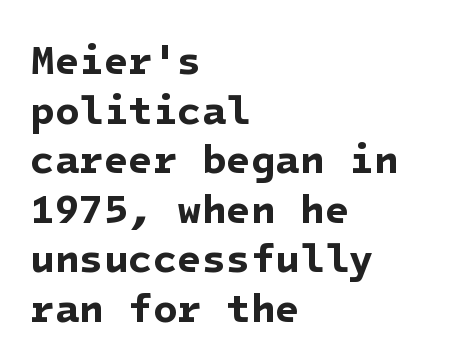
Q: Is the text bold? A: Yes.
Q: Is the typeface a serif or a sans-serif typeface? A: Sans-serif.
Q: Is the text underlined? A: No.
Q: How is the paragraph aligned? A: Left-aligned.
Q: Is the spacing between letters normal or unusually wide? A: Normal.
Q: Width (condensed, normal, or wide)? A: Normal.
Q: Stroke contrast? A: Low.
Q: x-height? A: Medium.
